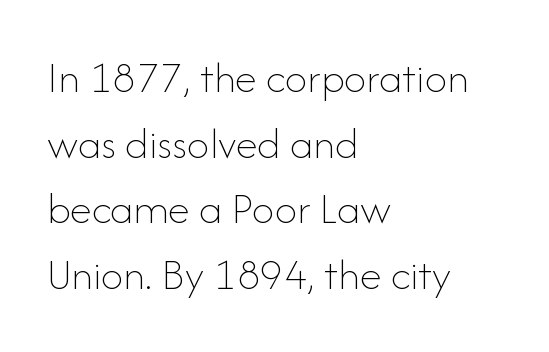
Typeset ragged right — the left edge is the straight one. Italic? Not at all — the glyphs are vertical. Each letter keeps its own natural width here, so spacing adapts to shape. No extra ink here — the face is not bold. The designer left line spacing at the default. Tracking value appears to be zero — textbook default spacing.
